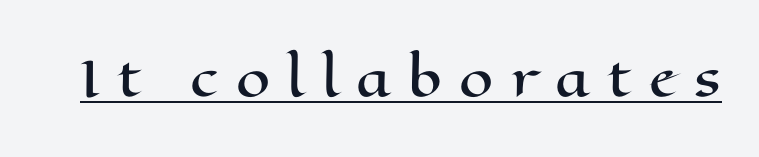
The image shows 49 px wide type, upright; set unusually wide letter spacing (+0.35 em), underlined; high stroke contrast and a medium x-height.
